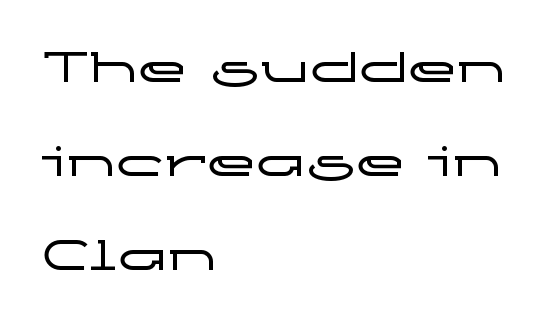
The image shows 50 px wide sans-serif type, upright; set left-aligned, line spacing 1.88x, normal letter spacing, not underlined; low stroke contrast and a medium x-height.
